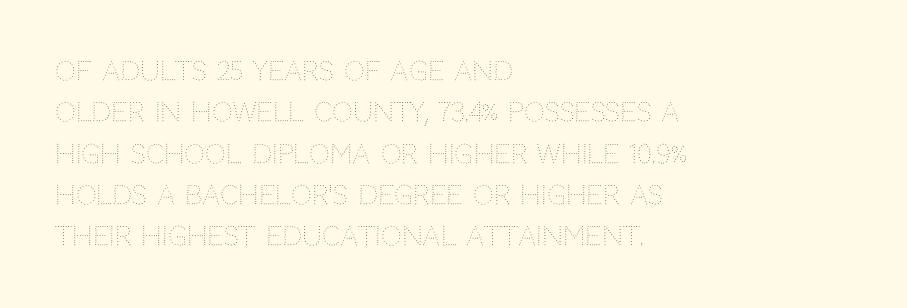
Q: Is the text bold? A: No.
Q: Is the text italic (slanted)? A: No, it is upright.
Q: Is the text underlined? A: No.
Q: How is the paragraph aligned? A: Left-aligned.
Q: Is the spacing between letters normal or unusually wide? A: Normal.
Q: Is the spacing between lines tight, normal or loose? A: Normal.
